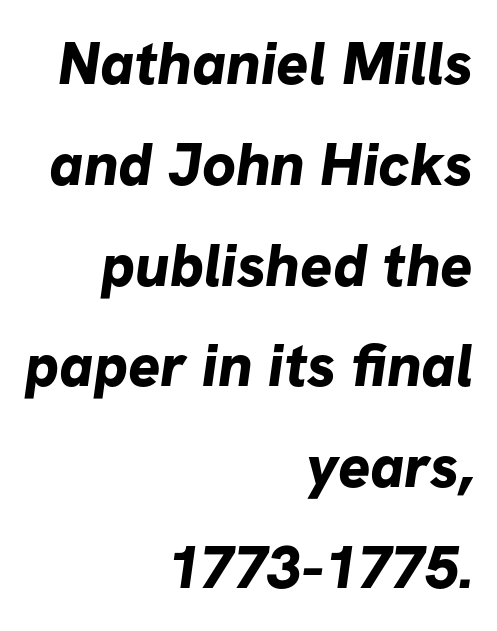
{"serif": "no", "bold": "yes", "weight": "bold", "width": "normal", "stroke_contrast": "low", "x_height": "medium", "monospaced": "no", "underline": "no", "align": "right", "line_spacing": "normal", "line_spacing_ratio": 1.68, "letter_spacing": "normal", "letter_spacing_em": 0.0, "glyph_px": 60}
